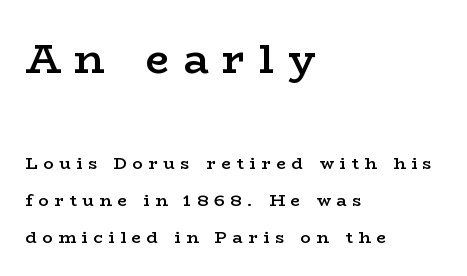
Q: Is the text bold? A: Semi-bold.
Q: Is the text italic (slanted)? A: No, it is upright.
Q: Is the typeface a serif or a sans-serif typeface? A: Serif.
Q: Is the text underlined? A: No.
Q: How is the paragraph aligned? A: Left-aligned.
Q: Is the spacing between letters normal or unusually wide? A: Unusually wide.
Q: Is the spacing between lines tight, normal or loose? A: Loose.
Q: Which block of text is set in a larger size, the first (top) or the second (bottom)? A: The first (top) one.
Q: Width (condensed, normal, or wide)? A: Wide.
Q: Stroke contrast? A: Low.
Q: x-height? A: Medium.
Q: Monospaced? A: No.
